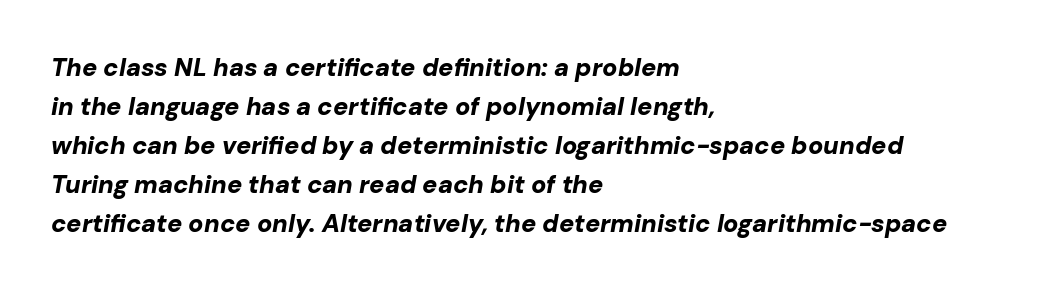
Q: Is the text bold? A: Yes.
Q: Is the text italic (slanted)? A: Yes, it leans right by about 10 degrees.
Q: Is the text underlined? A: No.
Q: How is the paragraph aligned? A: Left-aligned.
Q: Is the spacing between letters normal or unusually wide? A: Normal.
Q: Is the spacing between lines tight, normal or loose? A: Normal.
